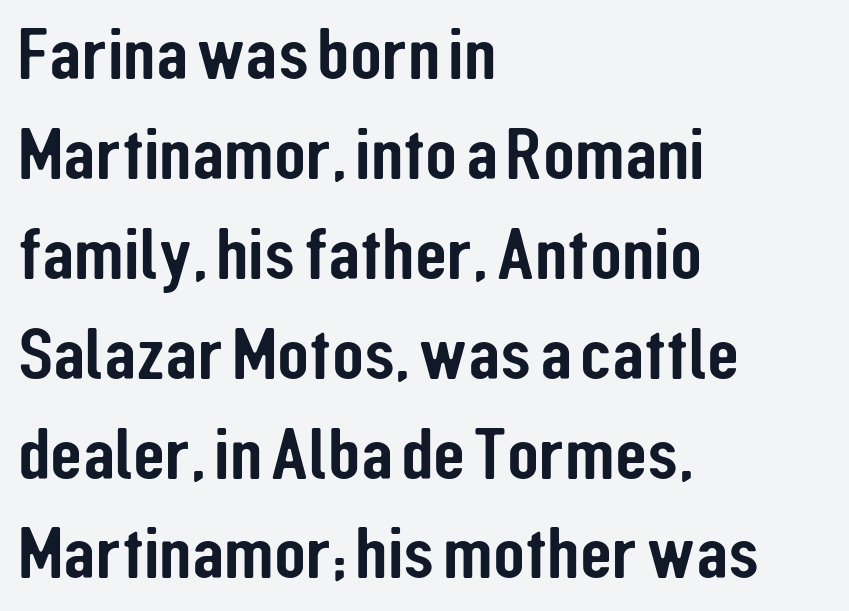
Nothing unusual about the tracking: characters are spaced as the font intends. Each line starts at the same left margin while the right side varies. Vertically, the passage feels balanced, rows spaced as you'd expect. In terms of posture, this sample is upright. Plain, unruled lines of type. A sans-serif font was chosen for this passage.
